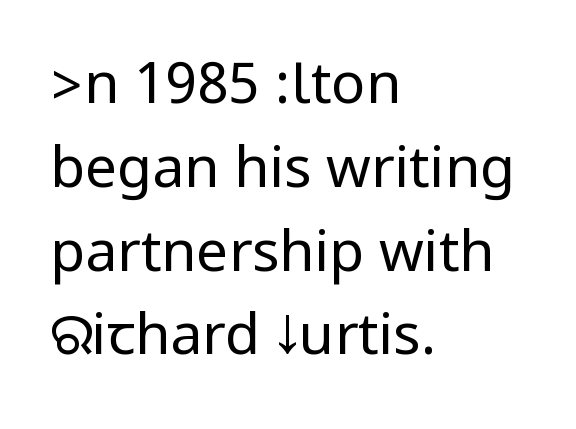
The image shows 57 px regular-weight, condensed sans-serif type, upright; set left-aligned, normal line spacing (1.47x), normal letter spacing, not underlined; low stroke contrast.
